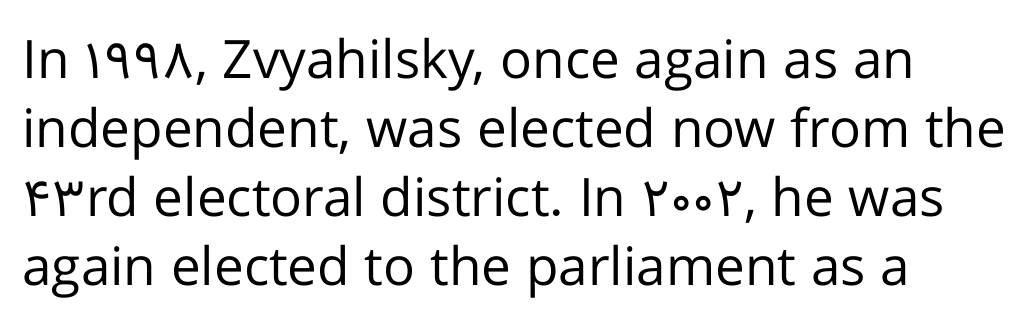
The image shows 53 px regular-weight sans-serif type, upright; set normal line spacing (1.3x), normal letter spacing, not underlined; low stroke contrast and a medium x-height.
